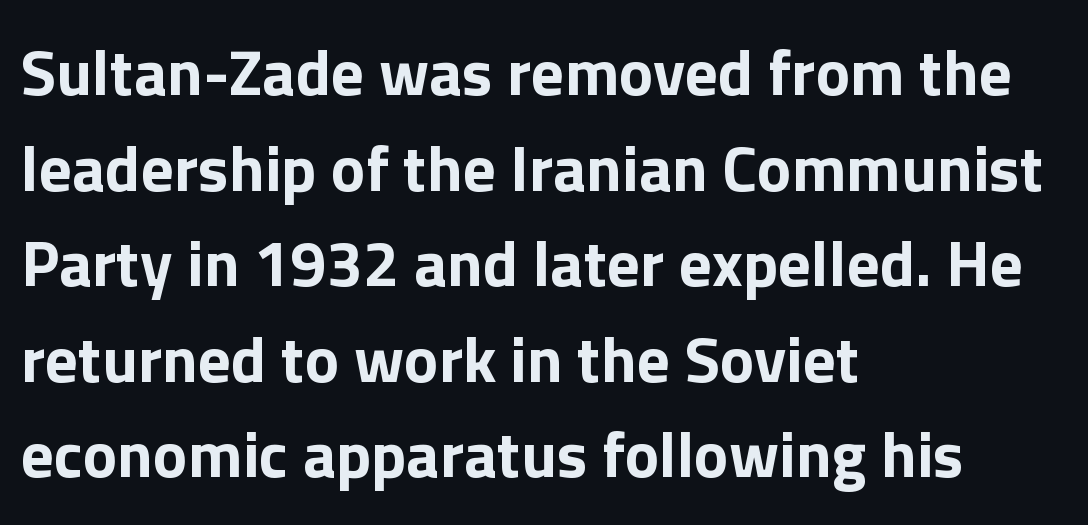
Q: Is the text bold? A: Yes.
Q: Is the text italic (slanted)? A: No, it is upright.
Q: Is the typeface a serif or a sans-serif typeface? A: Sans-serif.
Q: Is the text underlined? A: No.
Q: How is the paragraph aligned? A: Left-aligned.
Q: Is the spacing between letters normal or unusually wide? A: Normal.
Q: Is the spacing between lines tight, normal or loose? A: Normal.
Q: Width (condensed, normal, or wide)? A: Normal.
Q: x-height? A: Medium.
Q: Monospaced? A: No.
